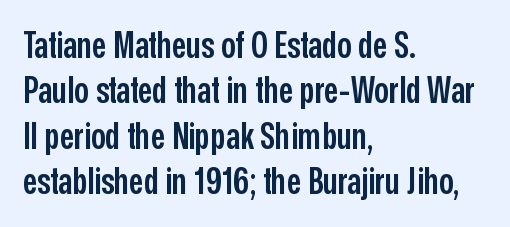
The image shows 36 px semibold, condensed sans-serif type, upright; set left-aligned, normal line spacing (1.26x), normal letter spacing, not underlined; low stroke contrast and a medium x-height.
